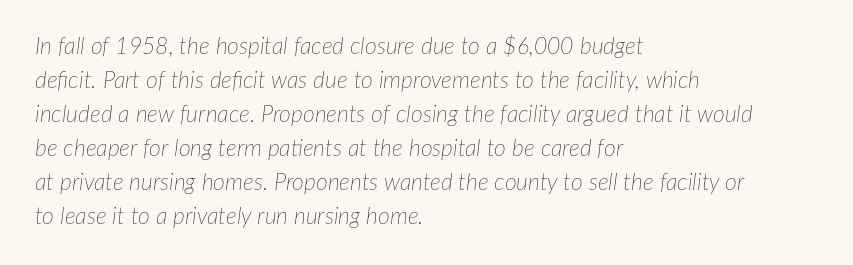
{"italic": "yes", "lean": "right", "slant_degrees": 7, "bold": "no", "underline": "no", "align": "left", "line_spacing": "normal", "line_spacing_ratio": 1.48, "letter_spacing": "normal", "letter_spacing_em": 0.0, "glyph_px": 23}
